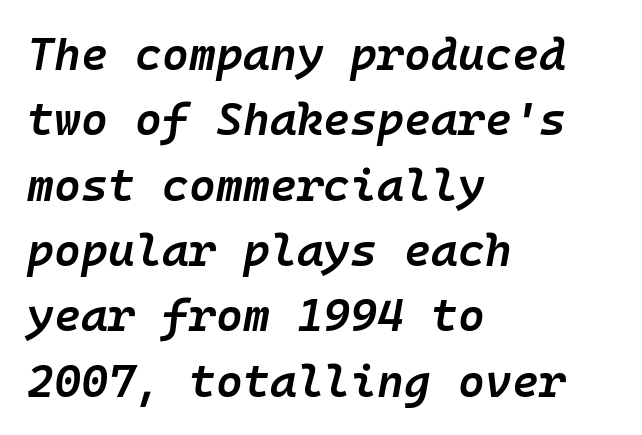
The image shows 46 px semibold type, italic (leaning right), monospaced; set left-aligned, normal line spacing (1.42x), normal letter spacing, not underlined; low stroke contrast and a medium x-height.
